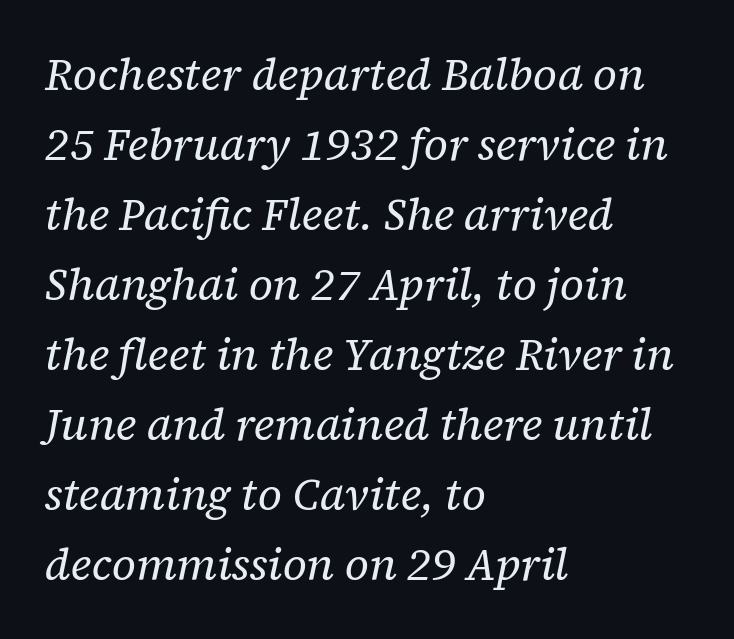
{"serif": "yes", "italic": "yes", "lean": "right", "slant_degrees": 12, "bold": "no", "weight": "regular", "width": "normal", "stroke_contrast": "low", "x_height": "medium", "monospaced": "no", "underline": "no", "align": "left", "line_spacing": "normal", "line_spacing_ratio": 1.59, "letter_spacing": "normal", "letter_spacing_em": 0.0, "glyph_px": 44}
